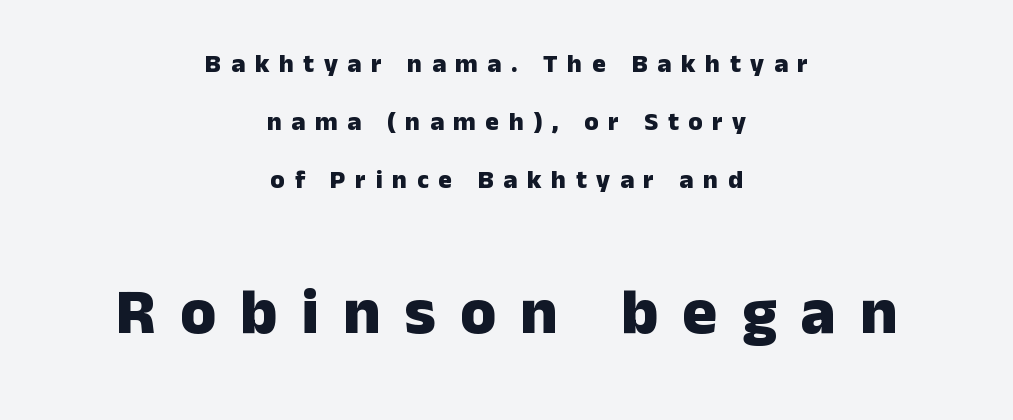
Q: Is the text bold? A: Yes.
Q: Is the text italic (slanted)? A: No, it is upright.
Q: Is the typeface a serif or a sans-serif typeface? A: Sans-serif.
Q: Is the text underlined? A: No.
Q: How is the paragraph aligned? A: Centered.
Q: Is the spacing between letters normal or unusually wide? A: Unusually wide.
Q: Is the spacing between lines tight, normal or loose? A: Loose.
Q: Which block of text is set in a larger size, the first (top) or the second (bottom)? A: The second (bottom) one.
Q: Width (condensed, normal, or wide)? A: Normal.
Q: Stroke contrast? A: Low.
Q: x-height? A: Medium.
Q: Monospaced? A: No.
